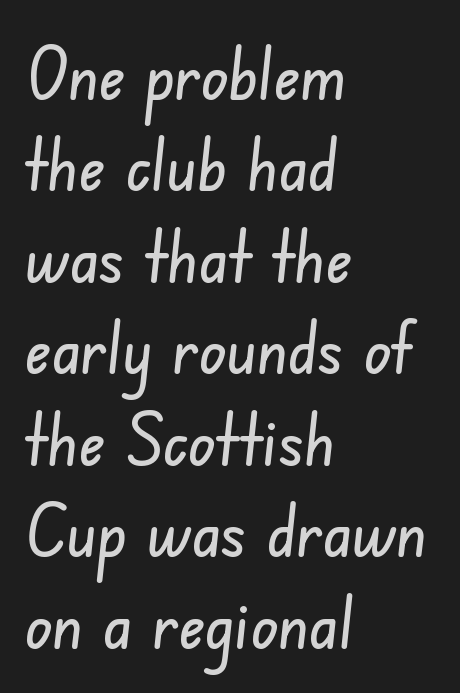
The rendering shows plain stroke endings on the letterforms — a sans-serif design. These lines are rendered in a variable-pitch font. These lines keep a tight, regular rhythm from letter to letter. Descenders are the only things crossing below the line. Summary of vertical rhythm: regular, with standard interline spacing.
